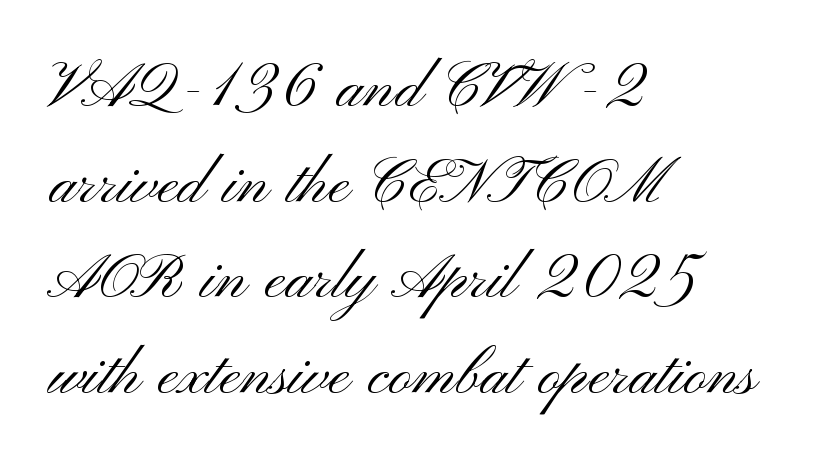
You could not count columns in this text — the font is proportionally spaced. Does the copy run flush right? No — it runs flush left. You can tell from the bare stems that sans-serif type was used. The zone under the glyphs is completely vacant. Nobody touched the tracking dial on this one.
